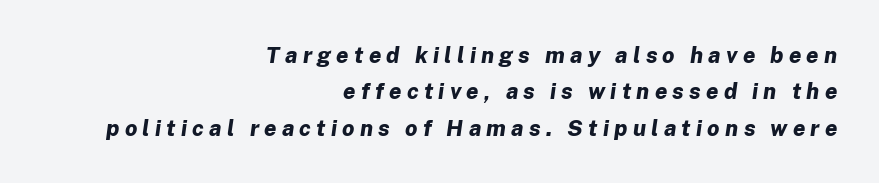
The image shows 22 px bold type, italic (leaning right); set right-aligned, normal line spacing (1.65x), unusually wide letter spacing (+0.24 em), not underlined.
